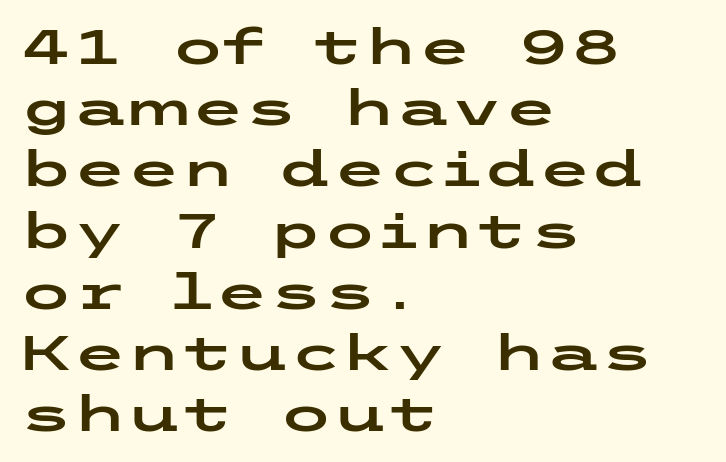
The image shows 49 px wide sans-serif type, upright; set left-aligned, normal line spacing (1.25x), normal letter spacing, not underlined; low stroke contrast and a medium x-height.
